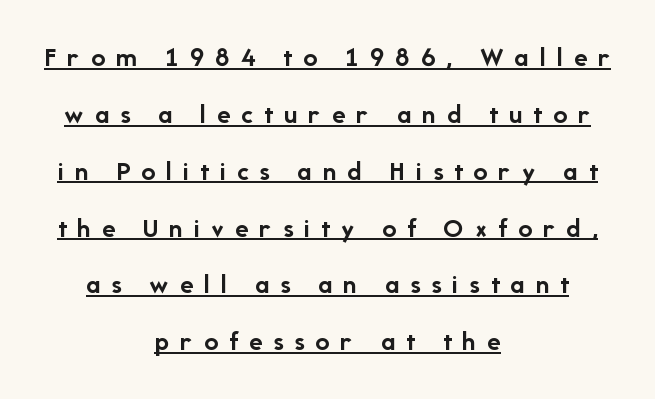
{"serif": "no", "italic": "no", "bold": "yes", "weight": "semibold", "width": "normal", "stroke_contrast": "low", "x_height": "medium", "monospaced": "no", "underline": "yes", "align": "center", "line_spacing": "loose", "line_spacing_ratio": 2.03, "letter_spacing": "wide", "letter_spacing_em": 0.39, "glyph_px": 28}
